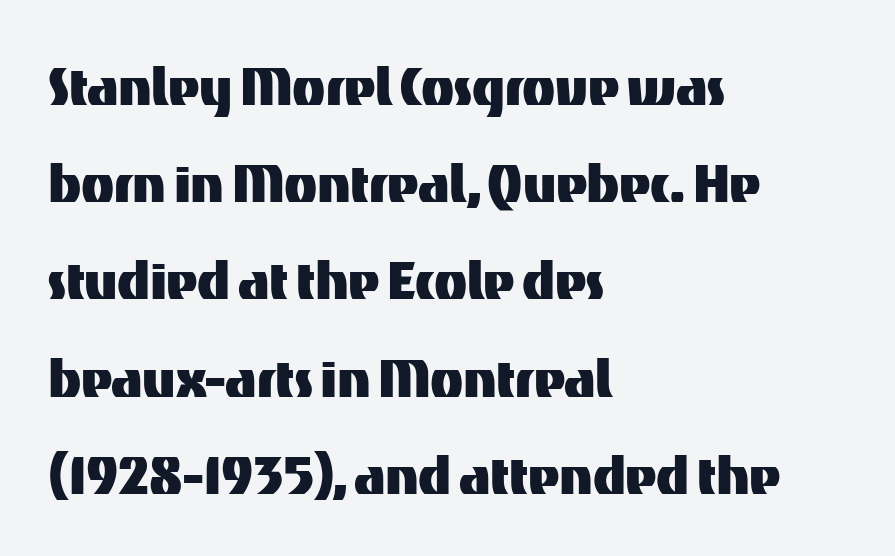
{"serif": "no", "italic": "no", "width": "normal", "stroke_contrast": "medium", "x_height": "medium", "monospaced": "no", "underline": "no", "align": "left", "line_spacing": "normal", "line_spacing_ratio": 1.43, "letter_spacing": "normal", "letter_spacing_em": 0.0, "glyph_px": 68}
